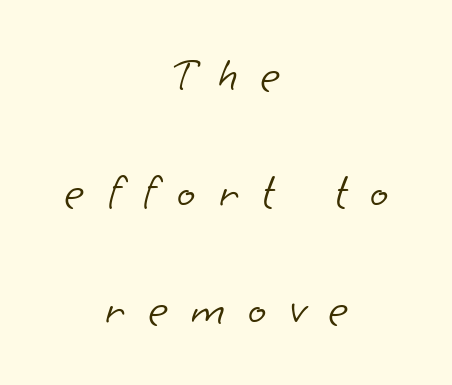
The image shows 48 px light sans-serif type; set centered, loose line spacing (2.44x), unusually wide letter spacing (+0.48 em), not underlined; low stroke contrast and a small x-height.
